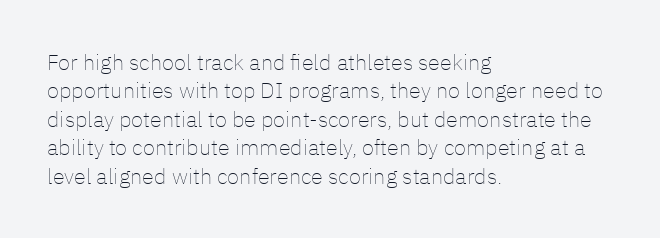
The image shows 22 px text type, upright; set left-aligned, normal line spacing (1.29x), normal letter spacing, not underlined.
